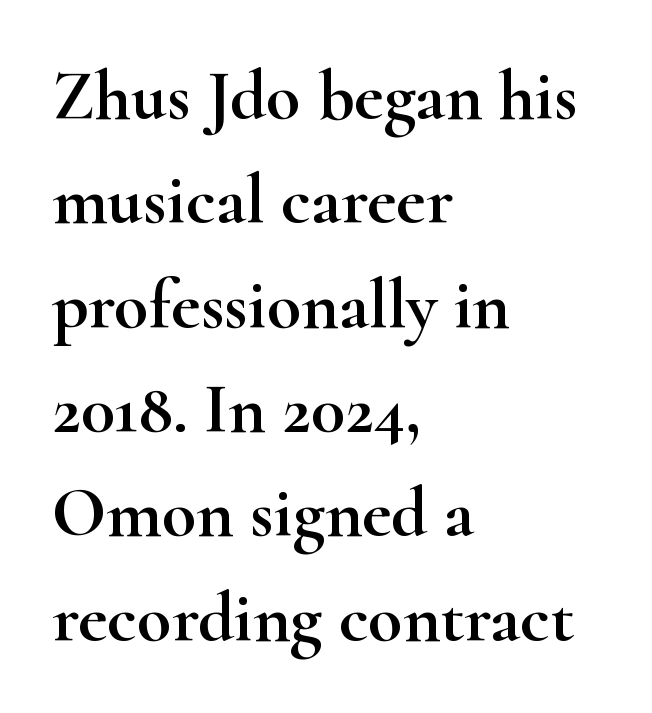
Line beginnings align vertically; line endings do not. The designer went with a serif here, giving each stem small feet. The face used here is rendered with its standard letterfit. The words here are not underlined.
